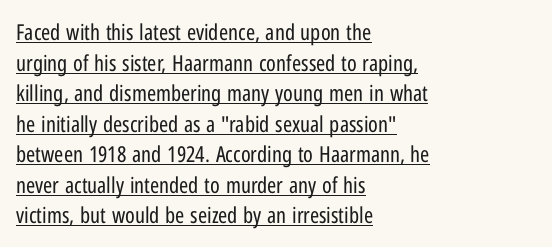
{"italic": "no", "bold": "no", "underline": "yes", "align": "left", "line_spacing": "normal", "line_spacing_ratio": 1.39, "letter_spacing": "normal", "letter_spacing_em": 0.0, "glyph_px": 22}
